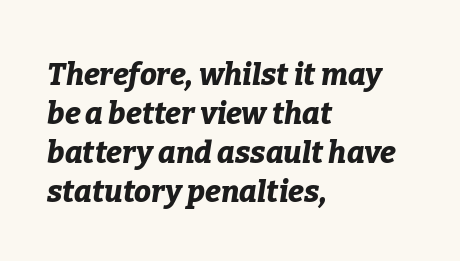
These lines stack with their left ends in a neat column. These lines are rendered in a variable-pitch font. The lines sit at an ordinary, default distance from one another. Check the space under the baseline: it is left empty.
